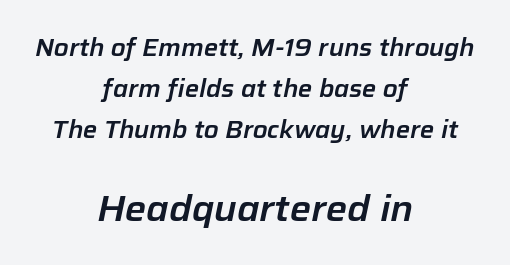
Q: Is the text italic (slanted)? A: Yes, it leans right by about 12 degrees.
Q: Is the text underlined? A: No.
Q: How is the paragraph aligned? A: Centered.
Q: Is the spacing between letters normal or unusually wide? A: Normal.
Q: Which block of text is set in a larger size, the first (top) or the second (bottom)? A: The second (bottom) one.
Q: Width (condensed, normal, or wide)? A: Normal.
Q: Stroke contrast? A: Low.
Q: x-height? A: Medium.
Q: Monospaced? A: No.
